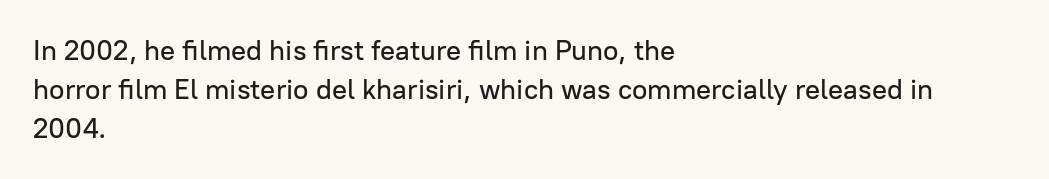
{"serif": "no", "italic": "no", "width": "normal", "stroke_contrast": "low", "x_height": "medium", "monospaced": "no", "underline": "no", "align": "left", "line_spacing": "normal", "line_spacing_ratio": 1.4, "letter_spacing": "normal", "letter_spacing_em": 0.0, "glyph_px": 28}
